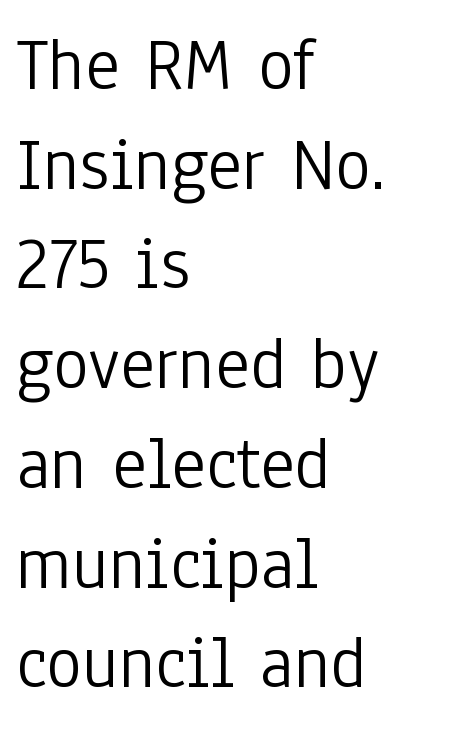
Q: Is the text bold? A: No.
Q: Is the text italic (slanted)? A: No, it is upright.
Q: Is the typeface a serif or a sans-serif typeface? A: Sans-serif.
Q: Is the text underlined? A: No.
Q: How is the paragraph aligned? A: Left-aligned.
Q: Is the spacing between letters normal or unusually wide? A: Normal.
Q: Is the spacing between lines tight, normal or loose? A: Normal.
Q: Width (condensed, normal, or wide)? A: Condensed.
Q: Stroke contrast? A: Low.
Q: x-height? A: Medium.
Q: Monospaced? A: No.
